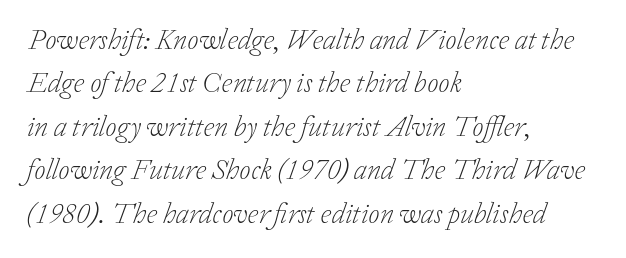
Q: Is the text bold? A: No.
Q: Is the text italic (slanted)? A: Yes, it leans right by about 20 degrees.
Q: Is the typeface a serif or a sans-serif typeface? A: Serif.
Q: Is the text underlined? A: No.
Q: How is the paragraph aligned? A: Left-aligned.
Q: Is the spacing between letters normal or unusually wide? A: Normal.
Q: Is the spacing between lines tight, normal or loose? A: Normal.
Q: Width (condensed, normal, or wide)? A: Normal.
Q: Stroke contrast? A: Low.
Q: x-height? A: Medium.
Q: Monospaced? A: No.
